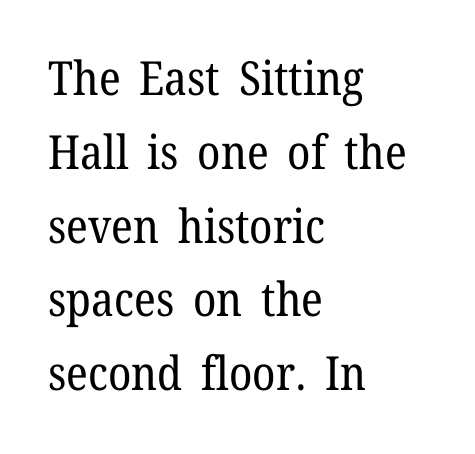
Are there feet on the stems? There are — it's a serif. The passage shown stacks its lines at a standard gap. Where is the straight margin? On the left. The face looks like a standard text weight, possibly lighter.
